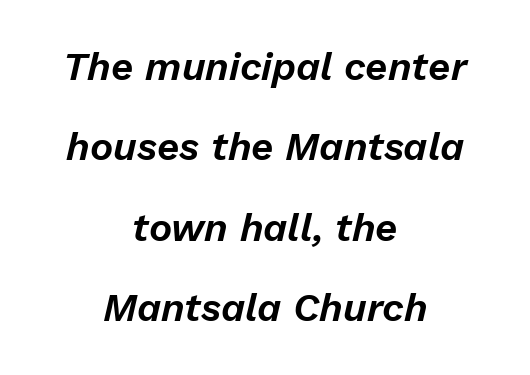
The image shows 39 px text type, italic (leaning right); set centered, loose line spacing (2.06x), normal letter spacing, not underlined; low stroke contrast and a medium x-height.
